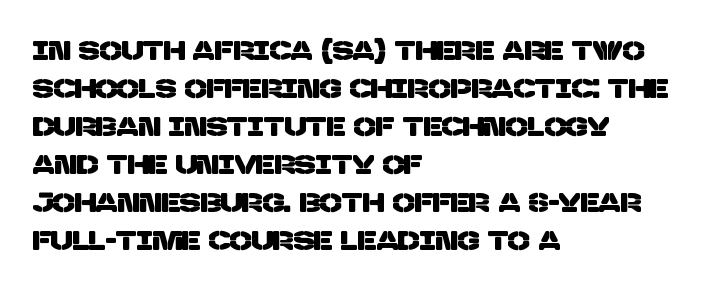
The image shows 26 px text type; set left-aligned, normal line spacing (1.46x), normal letter spacing, not underlined.
